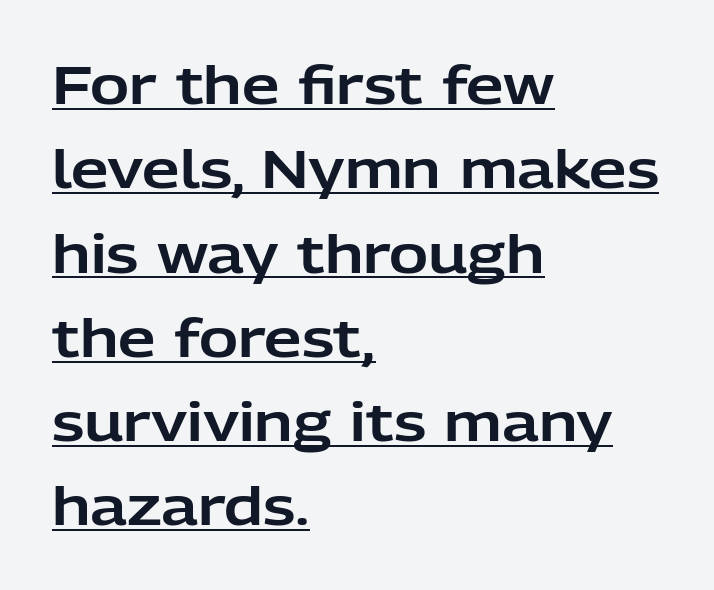
{"serif": "no", "italic": "no", "width": "normal", "stroke_contrast": "low", "x_height": "medium", "monospaced": "no", "underline": "yes", "align": "left", "line_spacing": "normal", "line_spacing_ratio": 1.59, "letter_spacing": "normal", "letter_spacing_em": 0.0, "glyph_px": 53}
